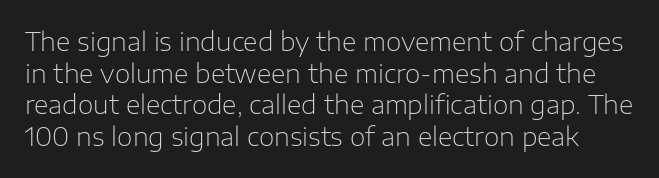
Q: Is the text bold? A: No.
Q: Is the text italic (slanted)? A: No, it is upright.
Q: Is the text underlined? A: No.
Q: Is the spacing between letters normal or unusually wide? A: Normal.
Q: Is the spacing between lines tight, normal or loose? A: Normal.
